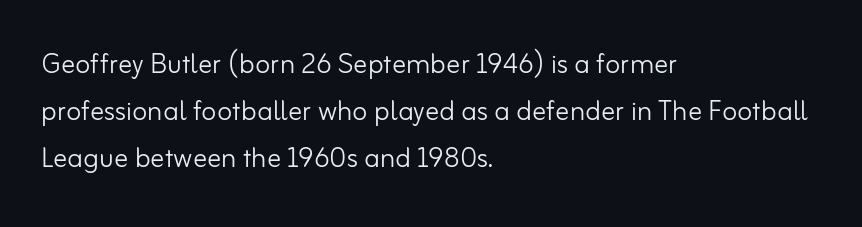
The image shows 35 px light sans-serif type, upright; set left-aligned, normal line spacing (1.35x), normal letter spacing, not underlined; low stroke contrast and a small x-height.
